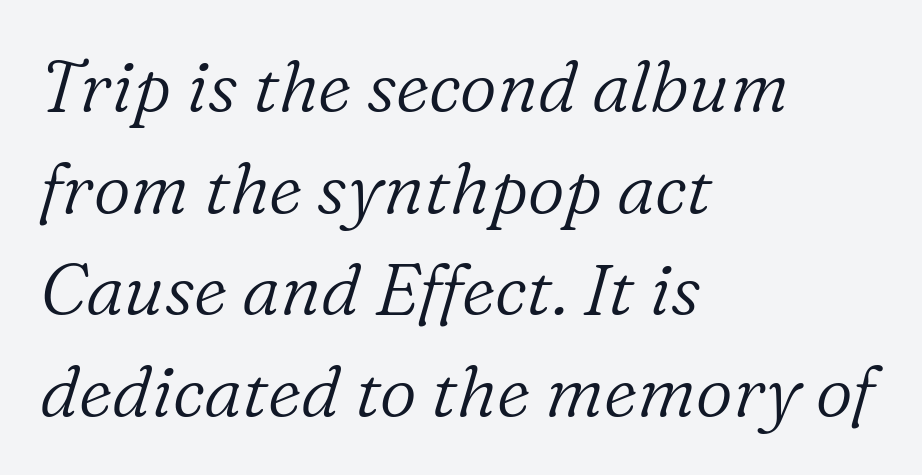
Tracking value appears to be zero — textbook default spacing. Do the characters align in a grid? No, the font is proportional. Clear beneath every line of the passage. The rendering anchors every line to the left-hand side. The letters are slanted; this is an italic face. The letters carry serifs — small finishing strokes at the ends of their stems.
